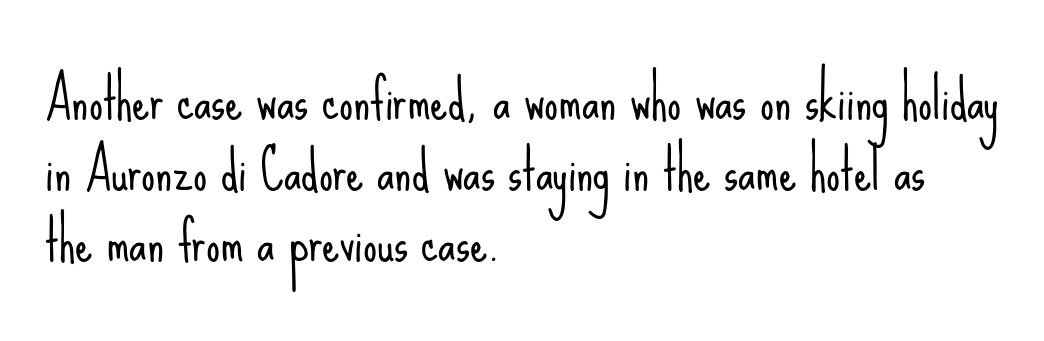
The image shows 55 px light, condensed sans-serif type, upright; set left-aligned, normal line spacing (1.29x), normal letter spacing, not underlined; low stroke contrast and a small x-height.
